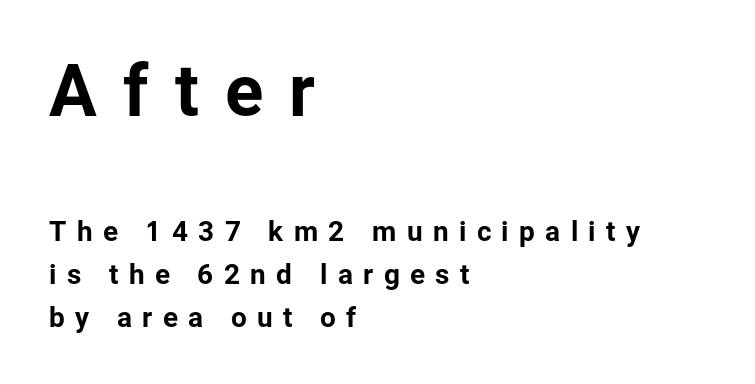
{"serif": "no", "italic": "no", "width": "normal", "stroke_contrast": "low", "x_height": "medium", "monospaced": "no", "underline": "no", "align": "left", "line_spacing": "normal", "line_spacing_ratio": 1.54, "letter_spacing": "wide", "letter_spacing_em": 0.37, "larger_block": "first", "size_ratio": 2.54, "glyph_px": 71}
